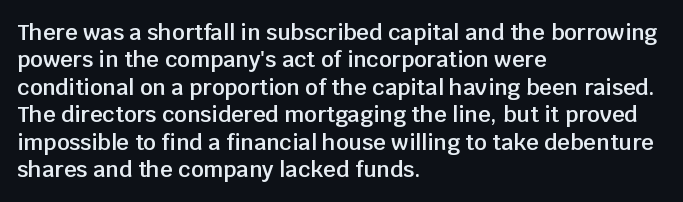
Horizontal bands of white between lines are of average thickness. The rendering keeps characters at their native spacing. The rendering anchors every line to the left-hand side. The type sits square on the baseline with zero lean.
